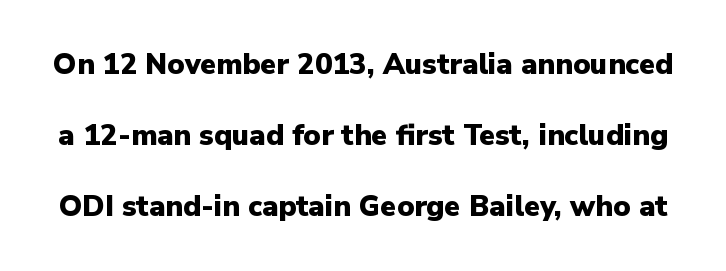
Just letters on the line, the space beneath them empty. Serif or sans? Sans — the stroke terminals are bare. Proportional: the letters do not fall into vertical columns. The rendering keeps characters at their native spacing.
